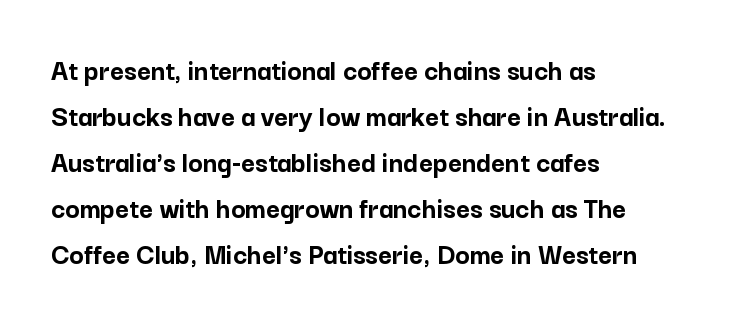
The passage shown is typeset with a sans-serif family. Which margin do the lines hug? The left one — the right edge is uneven. A normal amount of white space separates one row of letters from the next. The string is rendered with underlining switched off. The typesetting leans heavy: a genuine bold. Letter spacing: default.
